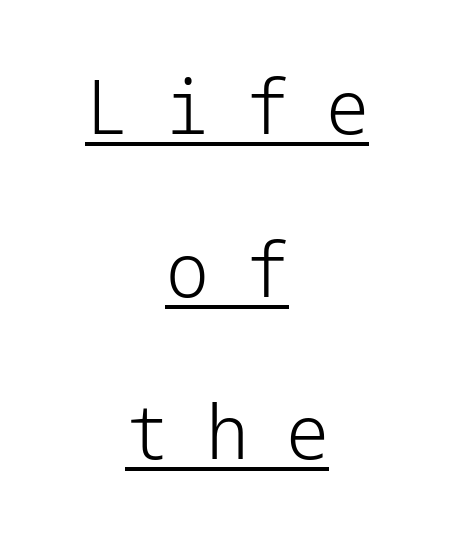
Q: Is the text bold? A: No.
Q: Is the text italic (slanted)? A: No, it is upright.
Q: Is the typeface a serif or a sans-serif typeface? A: Sans-serif.
Q: Is the text underlined? A: Yes.
Q: How is the paragraph aligned? A: Centered.
Q: Is the spacing between letters normal or unusually wide? A: Unusually wide.
Q: Is the spacing between lines tight, normal or loose? A: Loose.
Q: Width (condensed, normal, or wide)? A: Normal.
Q: Stroke contrast? A: Low.
Q: x-height? A: Medium.
